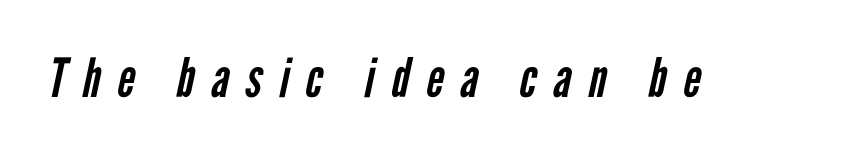
{"serif": "no", "bold": "no", "weight": "regular", "width": "condensed", "stroke_contrast": "low", "x_height": "medium", "monospaced": "no", "underline": "no", "letter_spacing": "wide", "letter_spacing_em": 0.31, "glyph_px": 54}
